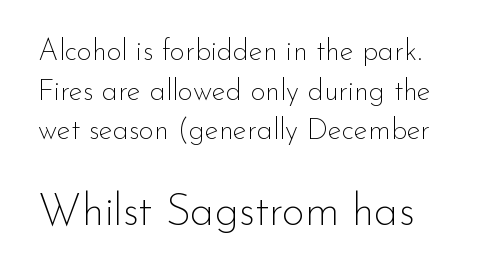
Observe the absence of serifs on each vertical stroke in this sample. No word sits above an underline. Block two is the big one; block one sits smaller above it. If you drew a line through each stem, it would be perfectly vertical. These lines sit exactly where default settings would place them. A typesetter would call this proportional, since set widths differ per character.
